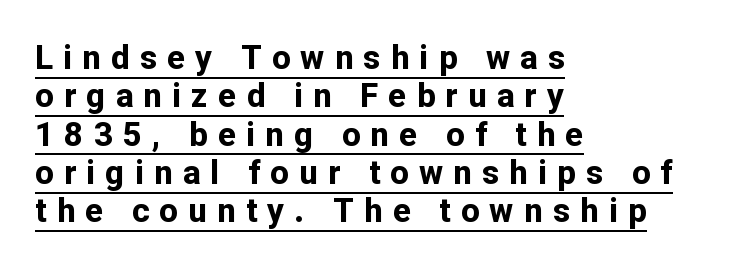
Q: Is the text bold? A: Yes.
Q: Is the text italic (slanted)? A: No, it is upright.
Q: Is the typeface a serif or a sans-serif typeface? A: Sans-serif.
Q: Is the text underlined? A: Yes.
Q: How is the paragraph aligned? A: Left-aligned.
Q: Is the spacing between letters normal or unusually wide? A: Unusually wide.
Q: Width (condensed, normal, or wide)? A: Normal.
Q: Stroke contrast? A: Low.
Q: x-height? A: Medium.
Q: Monospaced? A: No.
